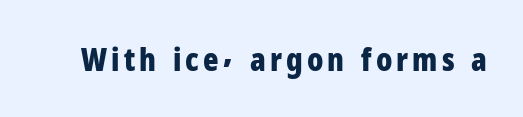
The image shows 32 px bold, condensed sans-serif type, upright; set not underlined; low stroke contrast and a medium x-height.
